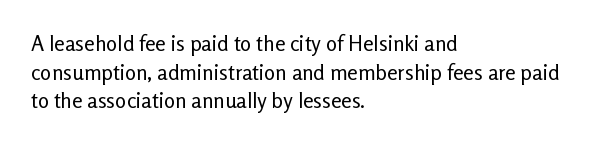
Line beginnings align vertically; line endings do not. Whoever set this chose a conventional vertical rhythm. Stroke mass is kept to a normal reading level or below. Nobody touched the tracking dial on this one.
